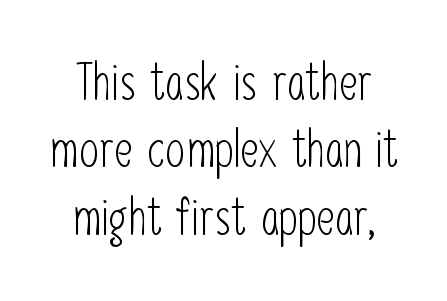
{"serif": "no", "italic": "no", "bold": "no", "weight": "light", "width": "condensed", "stroke_contrast": "low", "x_height": "medium", "monospaced": "no", "underline": "no", "line_spacing": "normal", "line_spacing_ratio": 1.32, "letter_spacing": "normal", "letter_spacing_em": 0.0, "glyph_px": 51}
